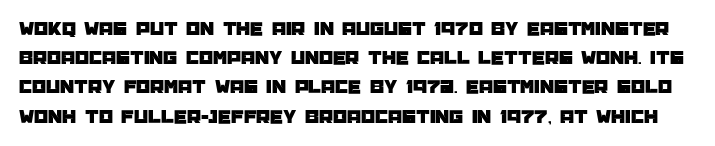
Bare-footed words on every line. Vertical strokes here are truly vertical. The rows are spaced the way most documents space them. Glyph-to-glyph distance matches everyday printed text.
